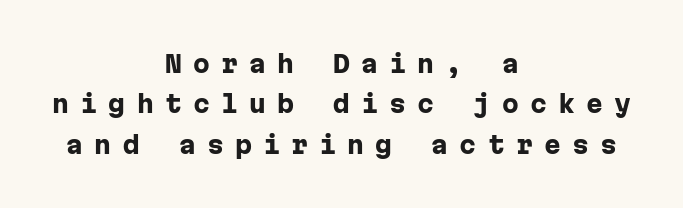
Q: Is the text bold? A: Yes.
Q: Is the text italic (slanted)? A: No, it is upright.
Q: Is the text underlined? A: No.
Q: How is the paragraph aligned? A: Centered.
Q: Is the spacing between letters normal or unusually wide? A: Unusually wide.
Q: Is the spacing between lines tight, normal or loose? A: Normal.
